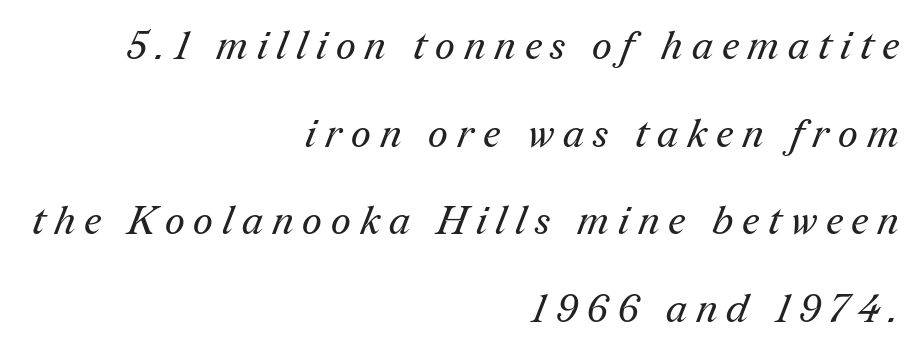
The image shows 39 px regular-weight serif type; set right-aligned, loose line spacing (2.25x), unusually wide letter spacing (+0.23 em), not underlined; medium stroke contrast and a medium x-height.
